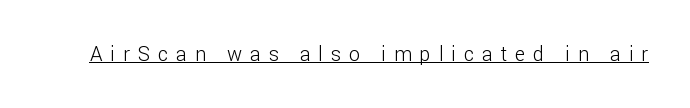
The image shows 20 px text type, upright; set unusually wide letter spacing (+0.4 em), underlined.
